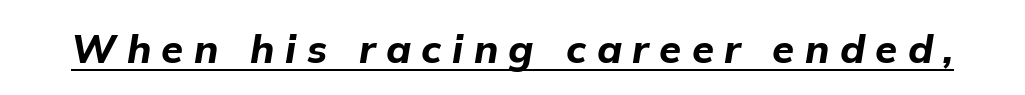
The image shows 40 px bold type, italic (leaning right); set unusually wide letter spacing (+0.26 em), underlined; low stroke contrast and a medium x-height.
